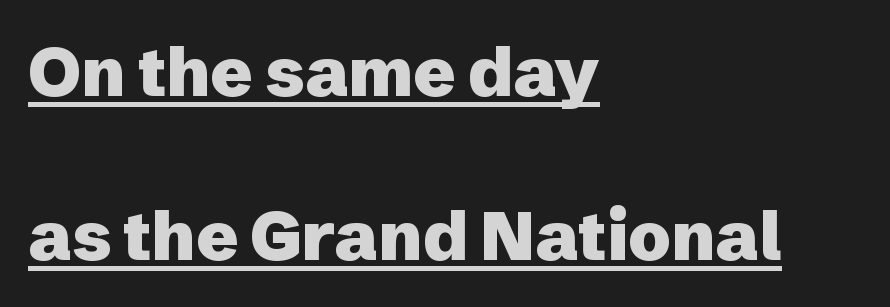
Italic? Not at all — the glyphs are vertical. You could not count columns in this text — the font is proportionally spaced. Notice how a bar underscores the lettering throughout. Caption: bold face, heavy strokes. If you measured baseline to baseline, you'd find a long distance.
